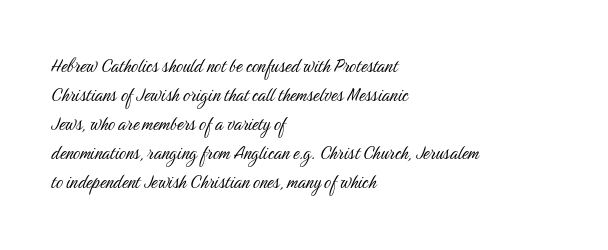
{"bold": "no", "underline": "no", "align": "left", "line_spacing": "normal", "line_spacing_ratio": 1.32, "letter_spacing": "normal", "letter_spacing_em": 0.0, "glyph_px": 22}
